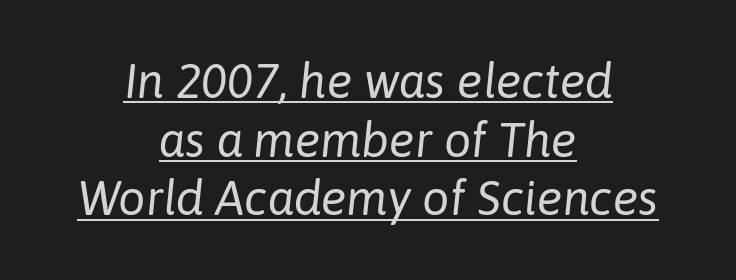
Q: Is the text bold? A: No.
Q: Is the text italic (slanted)? A: Yes, it leans right by about 6 degrees.
Q: Is the text underlined? A: Yes.
Q: How is the paragraph aligned? A: Centered.
Q: Is the spacing between letters normal or unusually wide? A: Normal.
Q: Width (condensed, normal, or wide)? A: Normal.
Q: Stroke contrast? A: Low.
Q: x-height? A: Medium.
Q: Monospaced? A: No.
